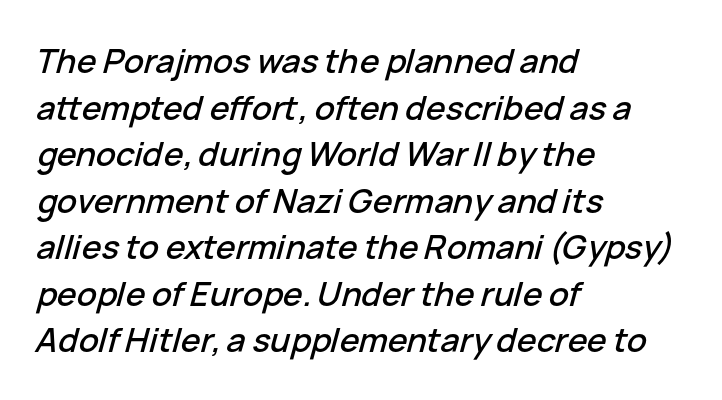
{"italic": "yes", "lean": "right", "slant_degrees": 15, "width": "normal", "stroke_contrast": "low", "x_height": "medium", "monospaced": "no", "underline": "no", "align": "left", "line_spacing": "normal", "line_spacing_ratio": 1.41, "letter_spacing": "normal", "letter_spacing_em": 0.0, "glyph_px": 33}
